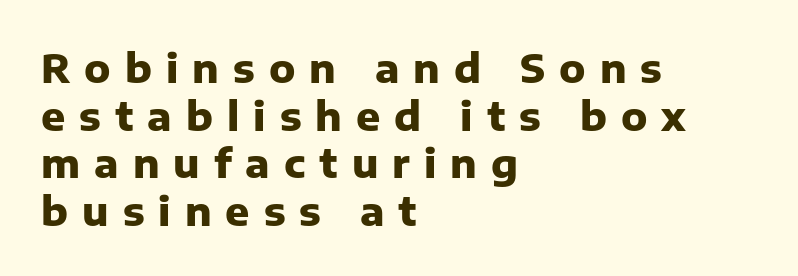
The image shows 40 px heavy sans-serif type, upright; set left-aligned, line spacing 1.19x, unusually wide letter spacing (+0.35 em), not underlined; low stroke contrast and a medium x-height.
